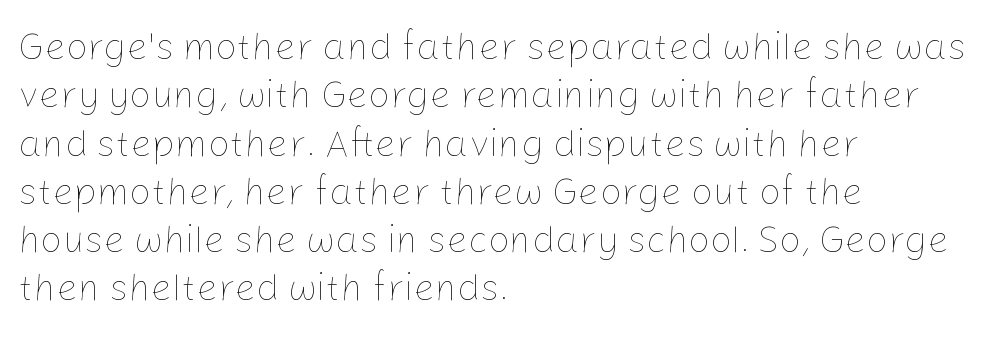
{"italic": "no", "bold": "no", "weight": "thin", "width": "normal", "stroke_contrast": "low", "x_height": "medium", "monospaced": "no", "underline": "no", "align": "left", "line_spacing": "normal", "line_spacing_ratio": 1.27, "letter_spacing": "normal", "letter_spacing_em": 0.0, "glyph_px": 38}
